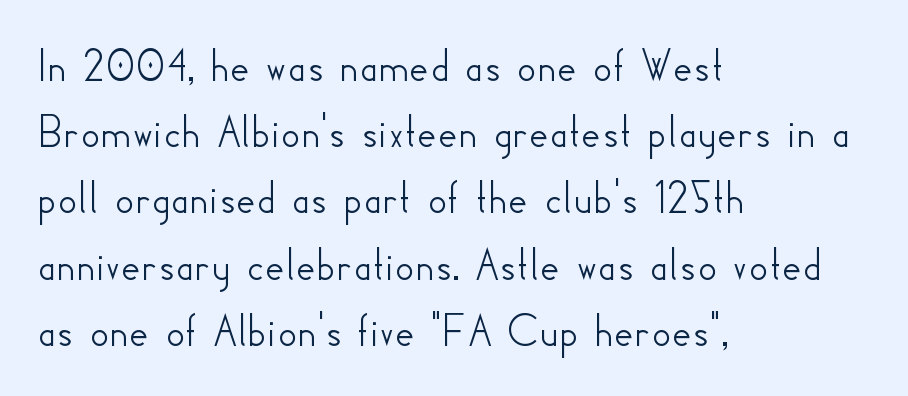
{"serif": "no", "italic": "no", "width": "normal", "stroke_contrast": "low", "x_height": "small", "monospaced": "no", "underline": "no", "align": "left", "line_spacing": "normal", "line_spacing_ratio": 1.38, "letter_spacing": "normal", "letter_spacing_em": 0.0, "glyph_px": 48}
